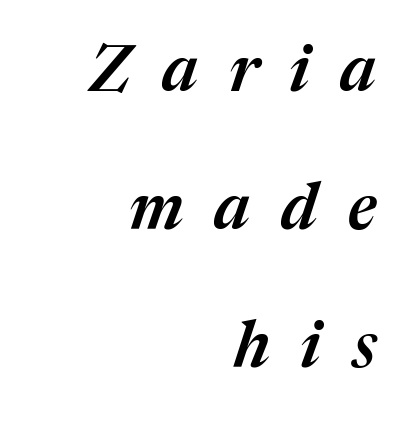
This sample has the flowing, uneven cadence of proportional lettering. Typesetter's note: demi weight, one step under bold. The block of text is sparse from top to bottom, with ample space between rows. Horizontal alignment here is rightward, an uncommon choice for prose.
